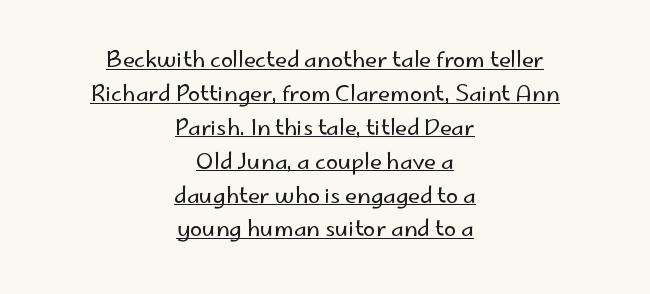
The image shows 22 px text type, upright; set centered, normal line spacing (1.54x), normal letter spacing, underlined.
